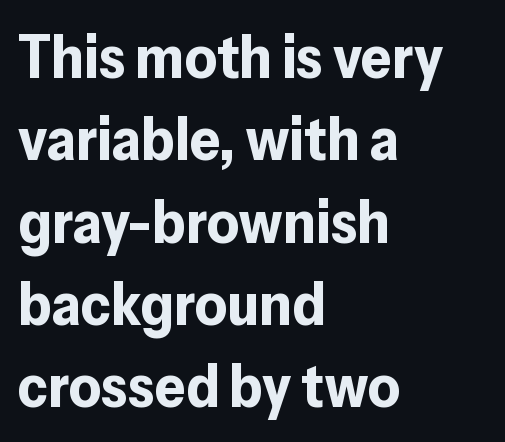
Leftover space on each line is placed entirely after the last word. The passage shown is typeset with a sans-serif family. Do the letters lean? They stand straight. The strip under each line holds only bare page. Normally led — the rows are evenly, conventionally spaced. The face used here is proportionally spaced, like ordinary book or web type.
